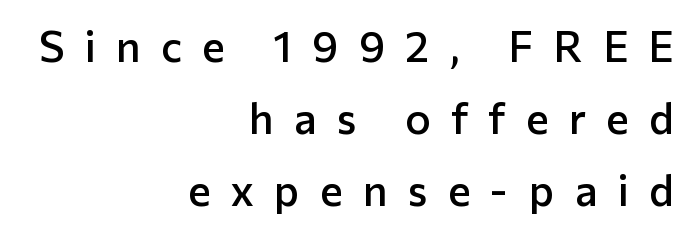
Q: Is the text bold? A: Semi-bold.
Q: Is the text italic (slanted)? A: No, it is upright.
Q: Is the typeface a serif or a sans-serif typeface? A: Sans-serif.
Q: Is the text underlined? A: No.
Q: How is the paragraph aligned? A: Right-aligned.
Q: Is the spacing between letters normal or unusually wide? A: Unusually wide.
Q: Is the spacing between lines tight, normal or loose? A: Normal.
Q: Width (condensed, normal, or wide)? A: Normal.
Q: Stroke contrast? A: Low.
Q: x-height? A: Medium.
Q: Monospaced? A: No.
